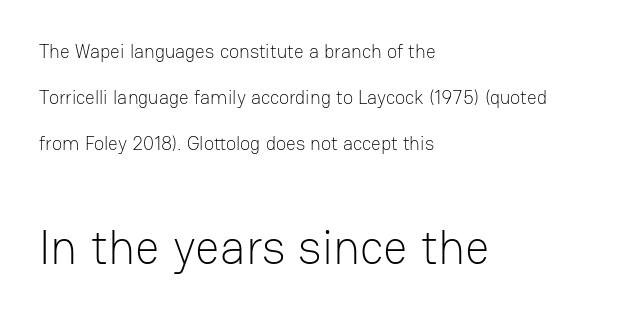
{"serif": "no", "italic": "no", "bold": "no", "weight": "light", "width": "normal", "stroke_contrast": "low", "x_height": "medium", "monospaced": "no", "underline": "no", "align": "left", "line_spacing": "loose", "line_spacing_ratio": 2.43, "letter_spacing": "normal", "letter_spacing_em": 0.0, "larger_block": "second", "size_ratio": 2.53, "glyph_px": 48}
